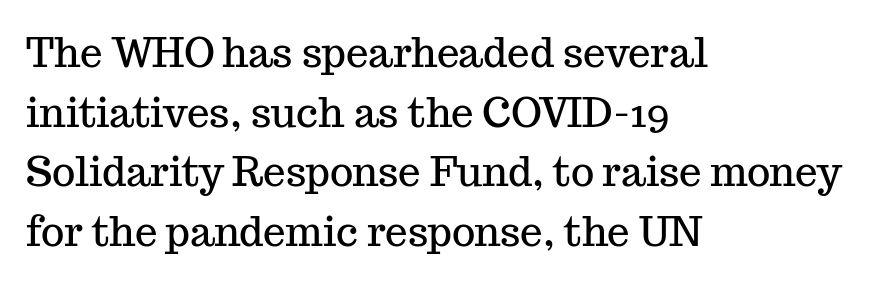
Q: Is the text italic (slanted)? A: No, it is upright.
Q: Is the typeface a serif or a sans-serif typeface? A: Serif.
Q: Is the text underlined? A: No.
Q: How is the paragraph aligned? A: Left-aligned.
Q: Is the spacing between letters normal or unusually wide? A: Normal.
Q: Is the spacing between lines tight, normal or loose? A: Normal.
Q: Width (condensed, normal, or wide)? A: Normal.
Q: Stroke contrast? A: Medium.
Q: x-height? A: Medium.
Q: Monospaced? A: No.
